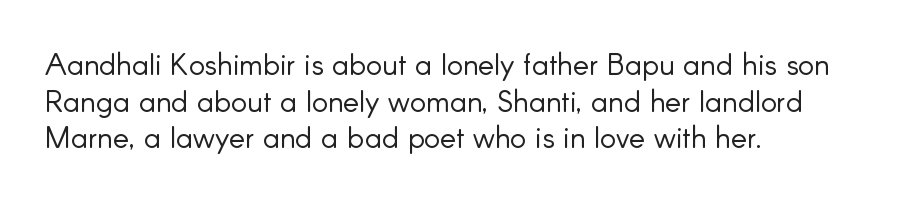
The image shows 30 px light sans-serif type, upright; set left-aligned, line spacing 1.22x, normal letter spacing, not underlined; low stroke contrast and a small x-height.
